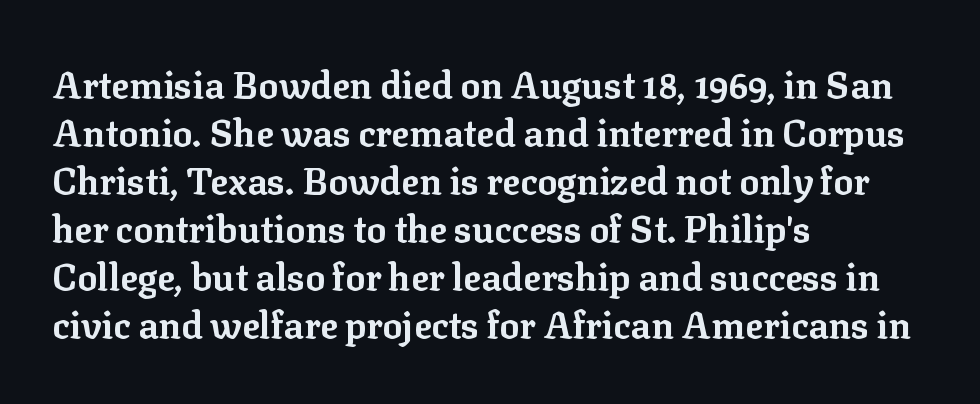
The image shows 37 px bold serif type, upright; set left-aligned, normal line spacing (1.3x), normal letter spacing, not underlined; low stroke contrast and a medium x-height.
